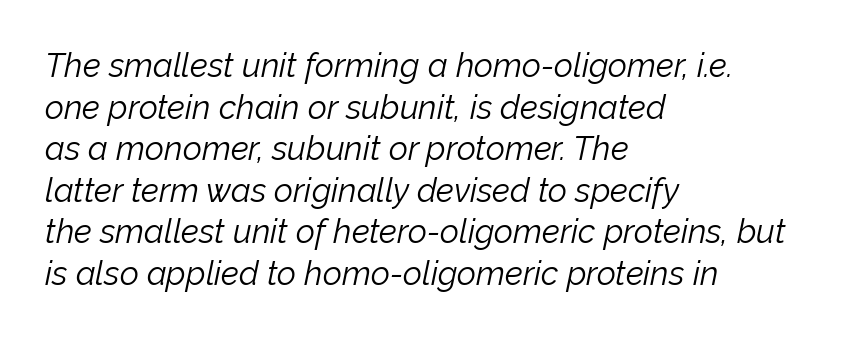
{"italic": "yes", "lean": "right", "slant_degrees": 12, "bold": "no", "weight": "light", "width": "normal", "stroke_contrast": "low", "x_height": "medium", "monospaced": "no", "underline": "no", "align": "left", "line_spacing": "normal", "line_spacing_ratio": 1.26, "letter_spacing": "normal", "letter_spacing_em": 0.0, "glyph_px": 33}
